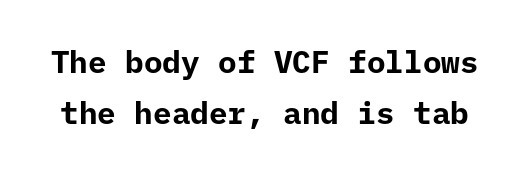
Q: Is the text bold? A: Yes.
Q: Is the text italic (slanted)? A: No, it is upright.
Q: Is the typeface a serif or a sans-serif typeface? A: Sans-serif.
Q: Is the text underlined? A: No.
Q: Is the spacing between letters normal or unusually wide? A: Normal.
Q: Is the spacing between lines tight, normal or loose? A: Normal.
Q: Width (condensed, normal, or wide)? A: Normal.
Q: Stroke contrast? A: Low.
Q: x-height? A: Medium.
Q: Monospaced? A: Yes.
